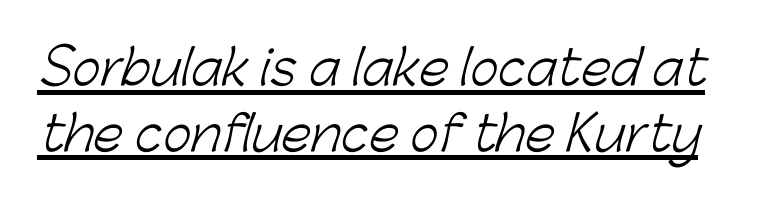
{"serif": "no", "bold": "no", "weight": "light", "width": "normal", "stroke_contrast": "low", "x_height": "medium", "monospaced": "no", "underline": "yes", "line_spacing": "normal", "line_spacing_ratio": 1.37, "letter_spacing": "normal", "letter_spacing_em": 0.0, "glyph_px": 48}
